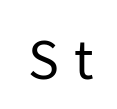
The image shows 53 px regular-weight sans-serif type, upright; set unusually wide letter spacing (+0.29 em), not underlined; low stroke contrast and a medium x-height.
